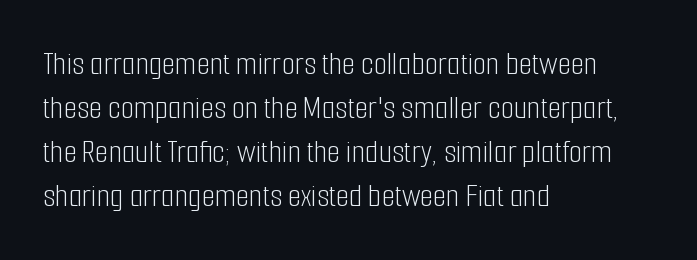
{"serif": "no", "italic": "no", "bold": "no", "weight": "light", "width": "condensed", "stroke_contrast": "low", "x_height": "medium", "monospaced": "no", "underline": "no", "align": "left", "line_spacing": "normal", "line_spacing_ratio": 1.29, "letter_spacing": "normal", "letter_spacing_em": 0.0, "glyph_px": 34}
